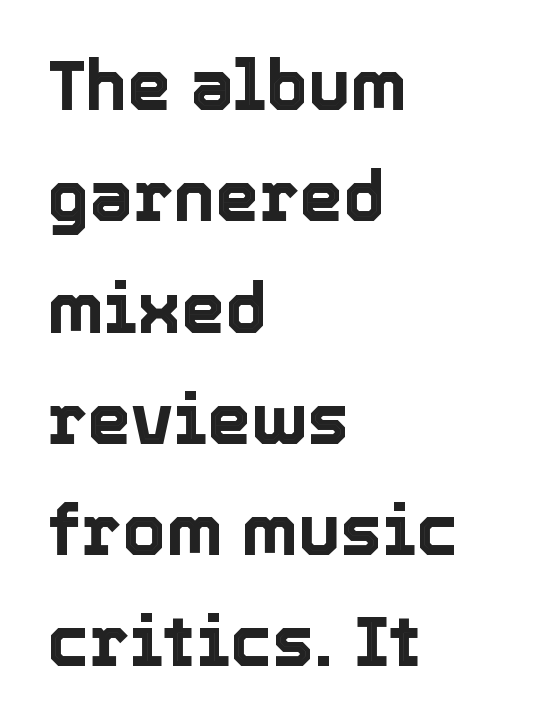
The image shows 70 px text type, upright; set left-aligned, normal line spacing (1.59x), normal letter spacing, not underlined; a medium x-height.
